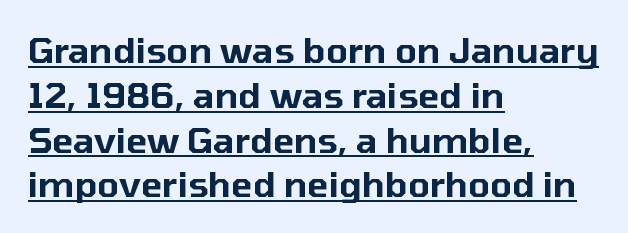
You could not count columns in this text — the font is proportionally spaced. The type family on display is of the sans-serif kind. Horizontal bands of white between lines are of average thickness. In terms of letterspacing, this is plain default setting. Style check: upright. Alignment: flush left.
